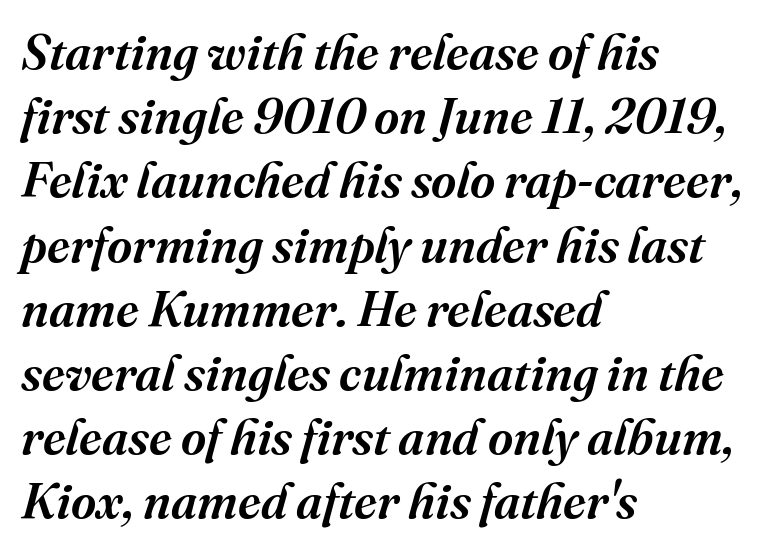
{"serif": "yes", "italic": "yes", "lean": "right", "slant_degrees": 16, "width": "normal", "stroke_contrast": "medium", "x_height": "medium", "monospaced": "no", "underline": "no", "align": "left", "line_spacing": "normal", "line_spacing_ratio": 1.31, "letter_spacing": "normal", "letter_spacing_em": 0.0, "glyph_px": 49}
